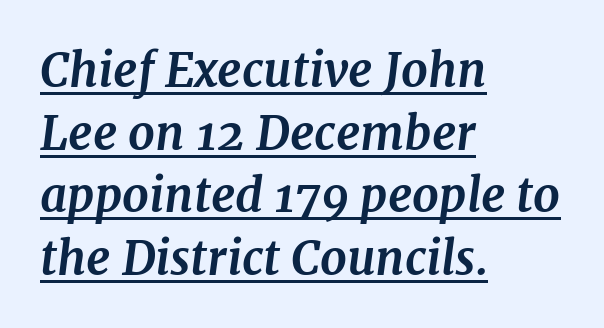
The image shows 47 px bold serif type, italic (leaning right); set left-aligned, normal line spacing (1.33x), normal letter spacing, underlined; medium stroke contrast and a medium x-height.
